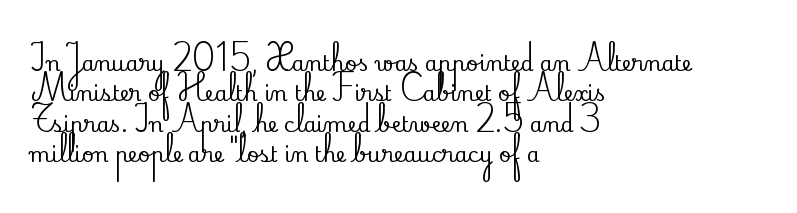
A bare baseline throughout the passage. This rendering uses left alignment, leaving the right contour irregular. Vertical strokes here are truly vertical. Glyph-to-glyph distance matches everyday printed text. If you measured baseline to baseline, you'd find a middling distance.
